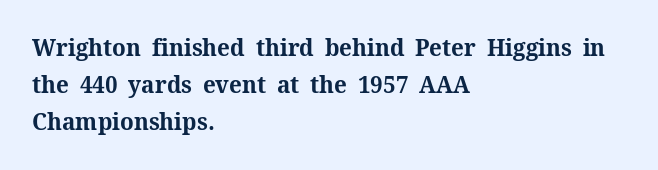
Q: Is the text bold? A: Yes.
Q: Is the text italic (slanted)? A: No, it is upright.
Q: Is the text underlined? A: No.
Q: How is the paragraph aligned? A: Left-aligned.
Q: Is the spacing between letters normal or unusually wide? A: Normal.
Q: Is the spacing between lines tight, normal or loose? A: Normal.
